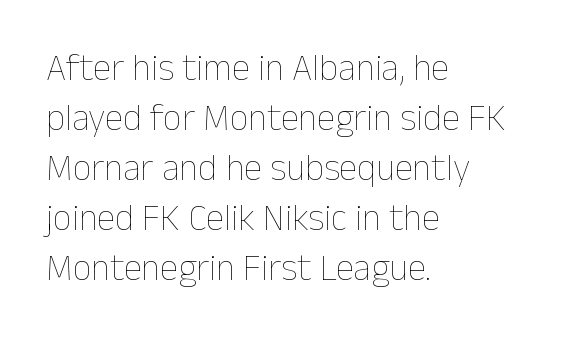
Q: Is the text bold? A: No.
Q: Is the text italic (slanted)? A: No, it is upright.
Q: Is the text underlined? A: No.
Q: How is the paragraph aligned? A: Left-aligned.
Q: Is the spacing between letters normal or unusually wide? A: Normal.
Q: Is the spacing between lines tight, normal or loose? A: Normal.
Q: Width (condensed, normal, or wide)? A: Normal.
Q: Stroke contrast? A: Low.
Q: x-height? A: Medium.
Q: Monospaced? A: No.
